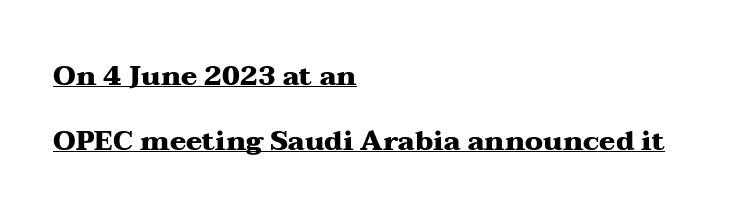
These lines stand farther apart than default settings would place them. The rendering anchors every line to the left-hand side. Unlike italic type, these characters show no tilt at all. The passage shown is emphatically bold.
